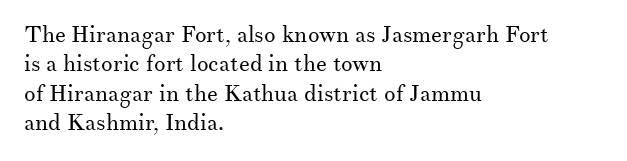
The image shows 23 px text type, upright; set left-aligned, normal line spacing (1.28x), normal letter spacing, not underlined.
